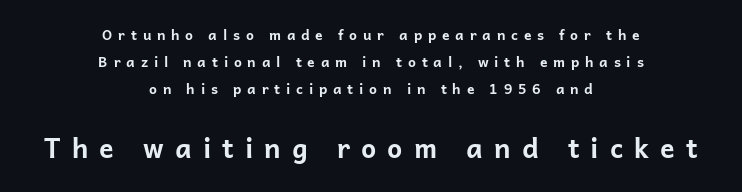
{"italic": "no", "bold": "yes", "underline": "no", "align": "center", "line_spacing": "loose", "line_spacing_ratio": 1.94, "letter_spacing": "wide", "letter_spacing_em": 0.41, "larger_block": "second", "size_ratio": 1.93, "glyph_px": 27}
